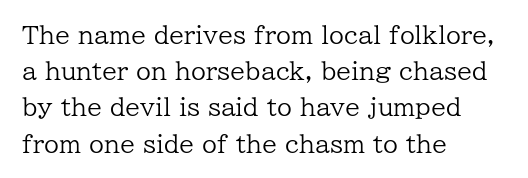
Q: Is the text bold? A: No.
Q: Is the text italic (slanted)? A: No, it is upright.
Q: Is the text underlined? A: No.
Q: How is the paragraph aligned? A: Left-aligned.
Q: Is the spacing between letters normal or unusually wide? A: Normal.
Q: Is the spacing between lines tight, normal or loose? A: Normal.
